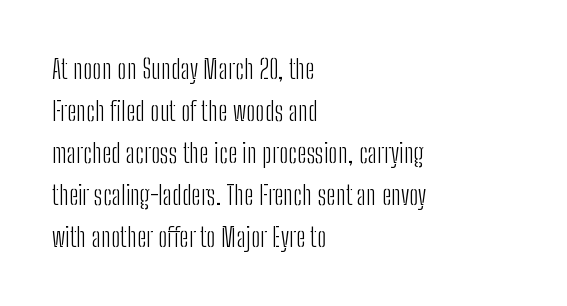
The image shows 27 px text type, upright; set left-aligned, normal line spacing (1.56x), normal letter spacing, not underlined.
